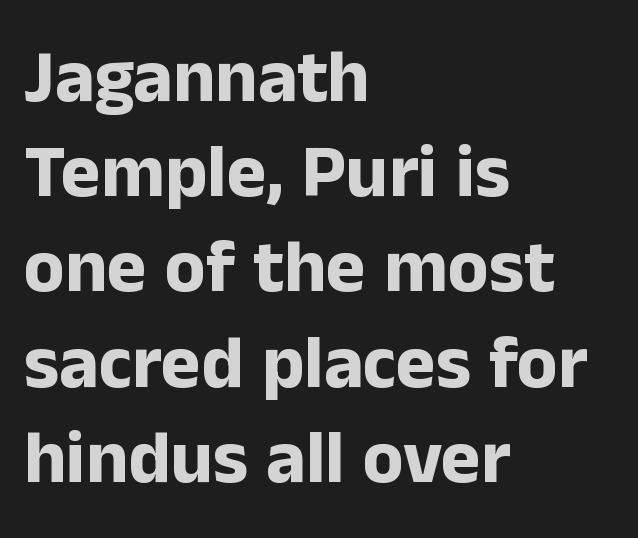
The image shows 75 px bold sans-serif type, upright; set left-aligned, normal line spacing (1.27x), normal letter spacing, not underlined; low stroke contrast and a medium x-height.
